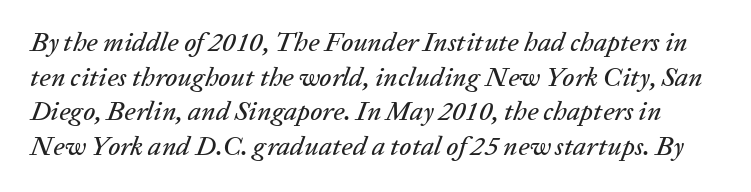
{"italic": "yes", "lean": "right", "slant_degrees": 20, "underline": "no", "line_spacing": "normal", "line_spacing_ratio": 1.28, "letter_spacing": "normal", "letter_spacing_em": 0.0, "glyph_px": 27}
